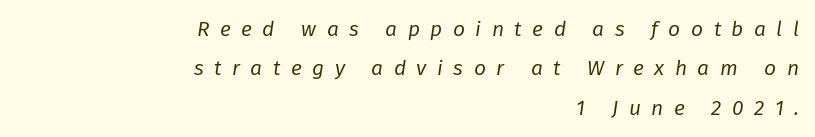
The paragraph has a hard right edge and a soft left edge. Caption: expanded tracking, letters set apart. Posture: slanted. The weight tops out at a normal text grade. Any mark beneath the type? The region is blank.
